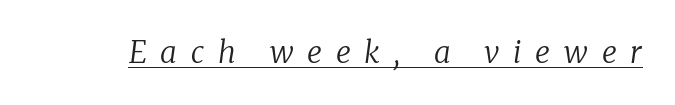
The image shows 30 px regular-weight serif type, italic (leaning right); set unusually wide letter spacing (+0.46 em), underlined; low stroke contrast and a medium x-height.
